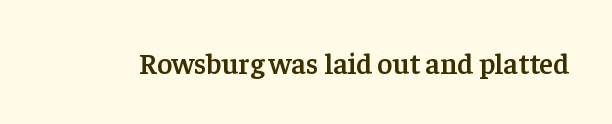
Q: Is the text bold? A: Semi-bold.
Q: Is the text italic (slanted)? A: No, it is upright.
Q: Is the typeface a serif or a sans-serif typeface? A: Serif.
Q: Is the text underlined? A: No.
Q: Is the spacing between letters normal or unusually wide? A: Normal.
Q: Width (condensed, normal, or wide)? A: Normal.
Q: Stroke contrast? A: Low.
Q: x-height? A: Medium.
Q: Monospaced? A: No.
